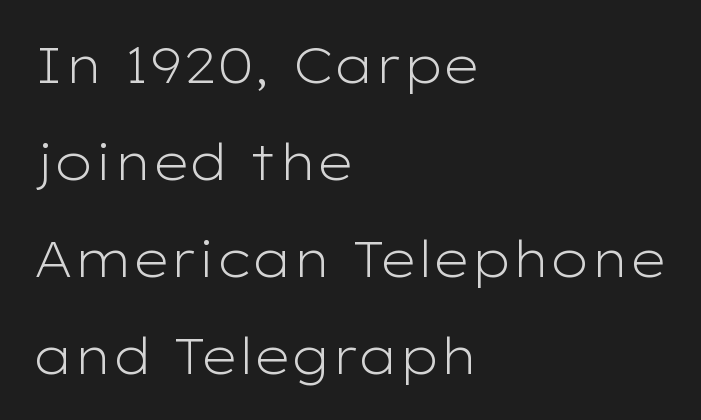
The image shows 50 px light, wide sans-serif type, upright; set left-aligned, loose line spacing (1.94x), normal letter spacing, not underlined; low stroke contrast and a medium x-height.
